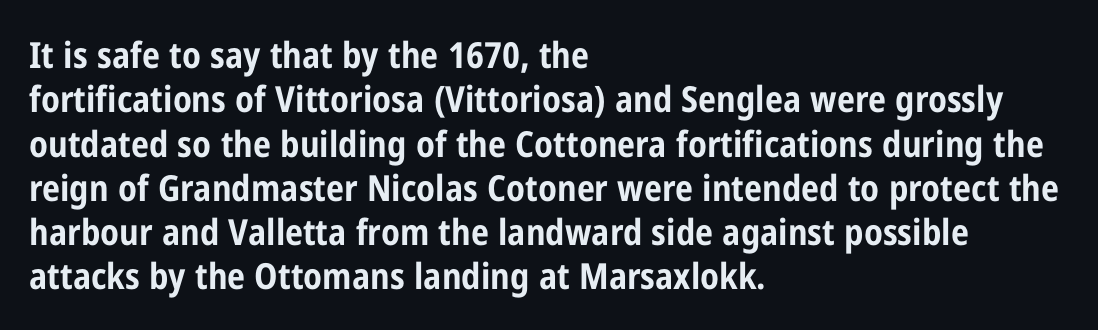
{"serif": "no", "italic": "no", "bold": "yes", "weight": "bold", "width": "condensed", "stroke_contrast": "low", "x_height": "medium", "monospaced": "no", "underline": "no", "align": "left", "line_spacing_ratio": 1.23, "letter_spacing": "normal", "letter_spacing_em": 0.0, "glyph_px": 36}
